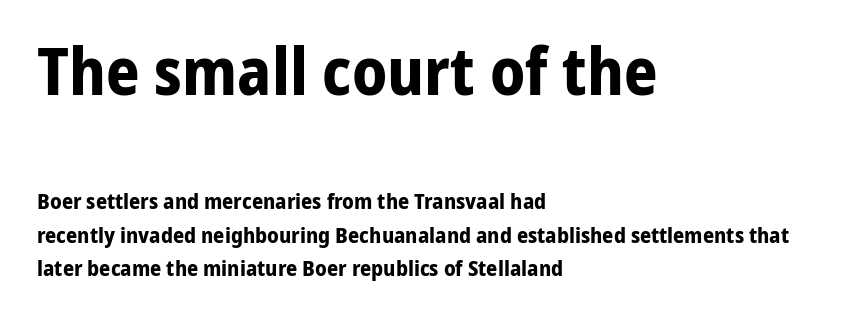
Q: Is the text bold? A: Yes.
Q: Is the text italic (slanted)? A: No, it is upright.
Q: Is the typeface a serif or a sans-serif typeface? A: Sans-serif.
Q: Is the text underlined? A: No.
Q: How is the paragraph aligned? A: Left-aligned.
Q: Is the spacing between letters normal or unusually wide? A: Normal.
Q: Is the spacing between lines tight, normal or loose? A: Normal.
Q: Which block of text is set in a larger size, the first (top) or the second (bottom)? A: The first (top) one.
Q: Width (condensed, normal, or wide)? A: Normal.
Q: Stroke contrast? A: Low.
Q: x-height? A: Medium.
Q: Monospaced? A: No.
